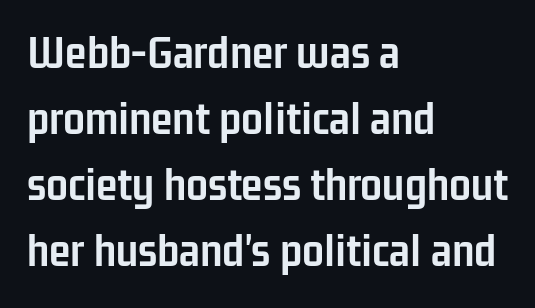
The image shows 49 px semibold, condensed sans-serif type, upright; set left-aligned, normal line spacing (1.35x), normal letter spacing, not underlined; low stroke contrast and a medium x-height.
